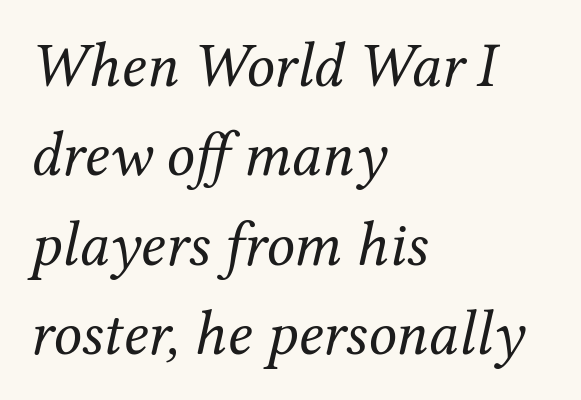
{"serif": "yes", "italic": "yes", "lean": "right", "slant_degrees": 12, "bold": "no", "weight": "regular", "width": "normal", "stroke_contrast": "medium", "x_height": "medium", "monospaced": "no", "underline": "no", "align": "left", "line_spacing": "normal", "line_spacing_ratio": 1.42, "letter_spacing": "normal", "letter_spacing_em": 0.0, "glyph_px": 63}
